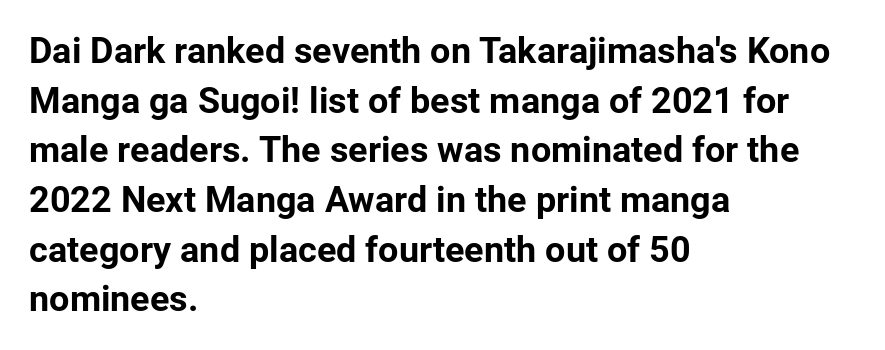
The image shows 36 px bold sans-serif type, upright; set left-aligned, normal line spacing (1.38x), normal letter spacing, not underlined; low stroke contrast and a medium x-height.
